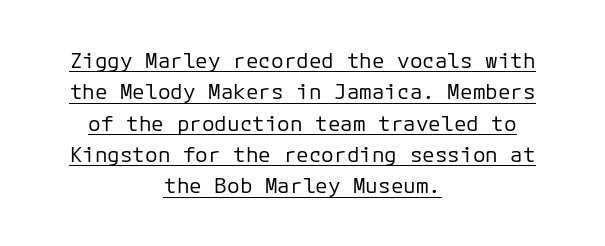
{"italic": "no", "bold": "no", "underline": "yes", "align": "center", "line_spacing": "normal", "line_spacing_ratio": 1.49, "letter_spacing": "normal", "letter_spacing_em": 0.0, "glyph_px": 21}
